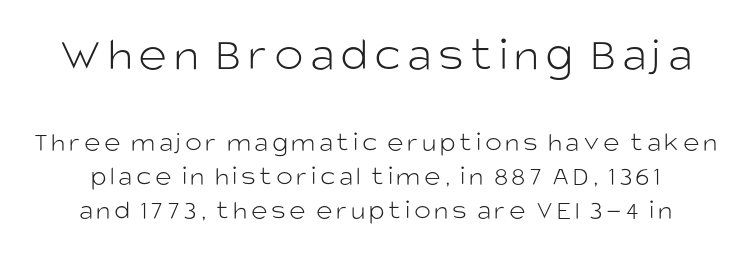
{"serif": "no", "italic": "no", "bold": "no", "weight": "light", "width": "normal", "stroke_contrast": "low", "x_height": "large", "monospaced": "no", "underline": "no", "line_spacing_ratio": 1.21, "larger_block": "first", "size_ratio": 1.75, "glyph_px": 49}
